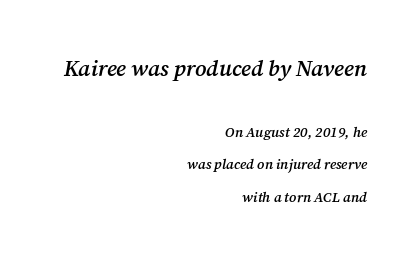
Q: Is the text bold? A: Semi-bold.
Q: Is the text italic (slanted)? A: Yes, it leans right by about 12 degrees.
Q: Is the text underlined? A: No.
Q: How is the paragraph aligned? A: Right-aligned.
Q: Is the spacing between letters normal or unusually wide? A: Normal.
Q: Is the spacing between lines tight, normal or loose? A: Loose.
Q: Which block of text is set in a larger size, the first (top) or the second (bottom)? A: The first (top) one.
